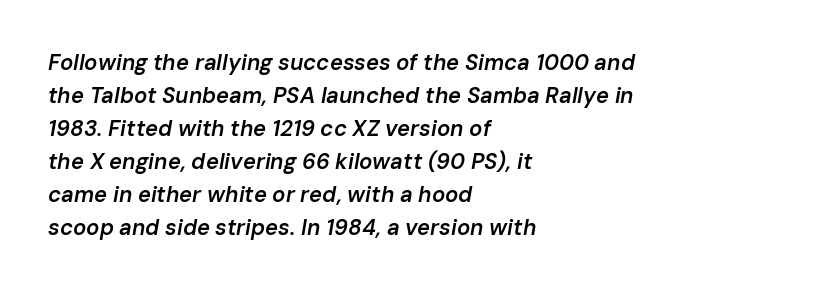
The font's italic variant was chosen for this text. Regular leading. The foot of each line stays bare and open. This rendering uses left alignment, leaving the right contour irregular. The type is set solid horizontally, with unmodified tracking.
